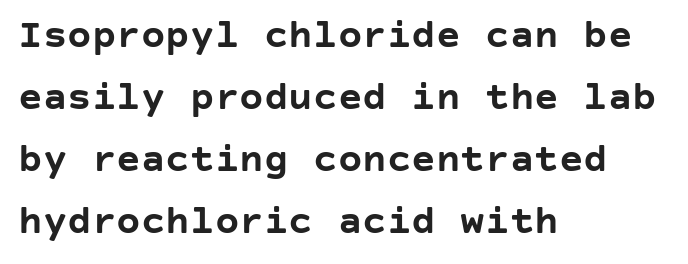
Compared with typical paragraphs, the rows here are spaced about the same. Underline: absent. Every character sits straight up, as roman type does. Does the weight exceed regular? Yes, all the way to bold. Regarding serifs, this sample does without them.
